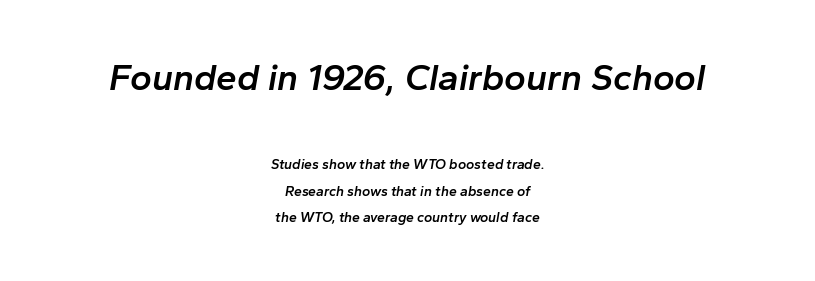
The image shows 37 px semibold type, italic (leaning right); set centered, loose line spacing (1.92x), normal letter spacing, not underlined; the first (top) block is 2.64x larger; low stroke contrast and a medium x-height.
